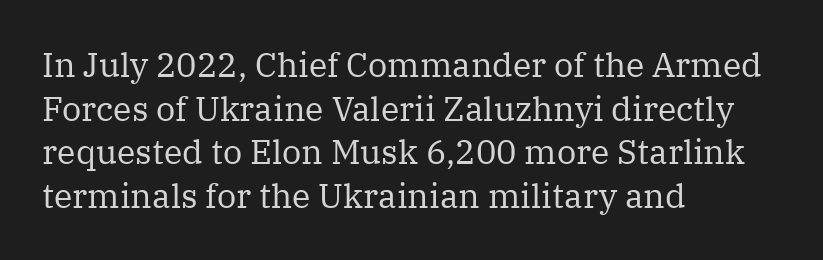
The letters advance in unequal steps, a hallmark of proportional type. Compared with a centered layout, this one pins lines to the left instead. Tracking value appears to be zero — textbook default spacing. Font category for this specimen: serif.
